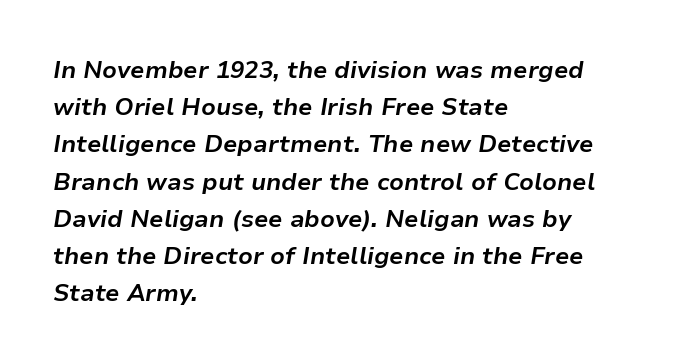
Q: Is the text bold? A: Yes.
Q: Is the text italic (slanted)? A: Yes, it leans right by about 9 degrees.
Q: Is the text underlined? A: No.
Q: How is the paragraph aligned? A: Left-aligned.
Q: Is the spacing between letters normal or unusually wide? A: Normal.
Q: Is the spacing between lines tight, normal or loose? A: Normal.
